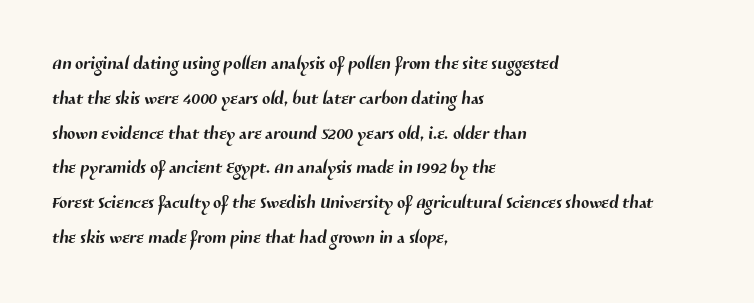
{"underline": "no", "align": "left", "line_spacing": "normal", "line_spacing_ratio": 1.45, "letter_spacing": "normal", "letter_spacing_em": 0.0, "glyph_px": 24}
